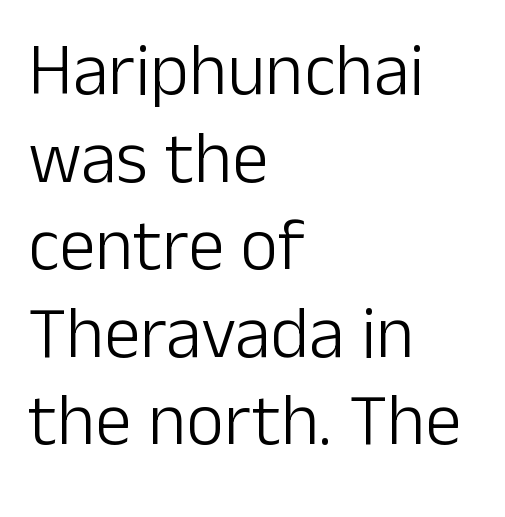
The image shows 73 px light sans-serif type, upright; set left-aligned, line spacing 1.2x, normal letter spacing, not underlined; low stroke contrast and a medium x-height.
